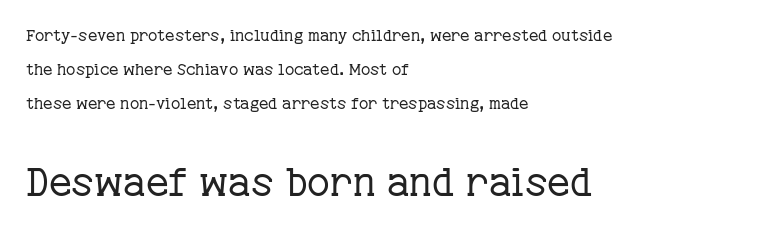
Q: Is the text bold? A: No.
Q: Is the text italic (slanted)? A: No, it is upright.
Q: Is the typeface a serif or a sans-serif typeface? A: Serif.
Q: Is the text underlined? A: No.
Q: How is the paragraph aligned? A: Left-aligned.
Q: Is the spacing between letters normal or unusually wide? A: Normal.
Q: Is the spacing between lines tight, normal or loose? A: Loose.
Q: Which block of text is set in a larger size, the first (top) or the second (bottom)? A: The second (bottom) one.
Q: Width (condensed, normal, or wide)? A: Normal.
Q: Stroke contrast? A: Low.
Q: x-height? A: Medium.
Q: Monospaced? A: No.
